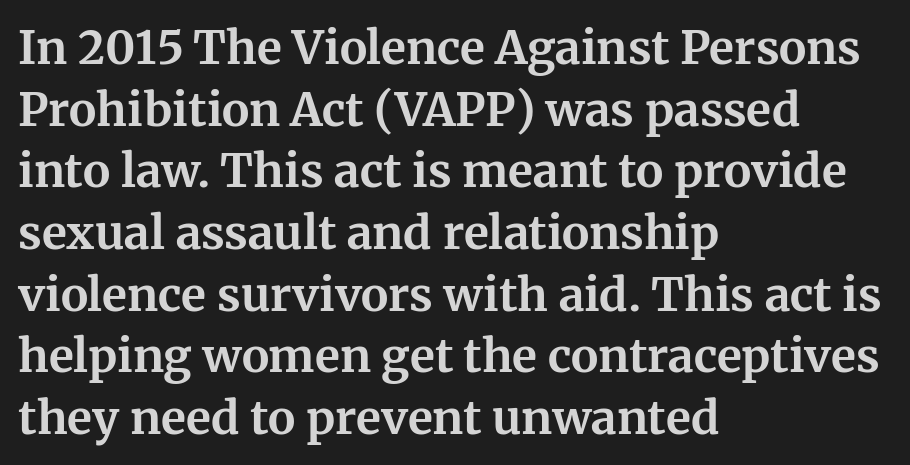
{"serif": "yes", "italic": "no", "bold": "yes", "weight": "bold", "width": "normal", "stroke_contrast": "medium", "x_height": "medium", "monospaced": "no", "underline": "no", "align": "left", "line_spacing": "normal", "line_spacing_ratio": 1.34, "letter_spacing": "normal", "letter_spacing_em": 0.0, "glyph_px": 46}
